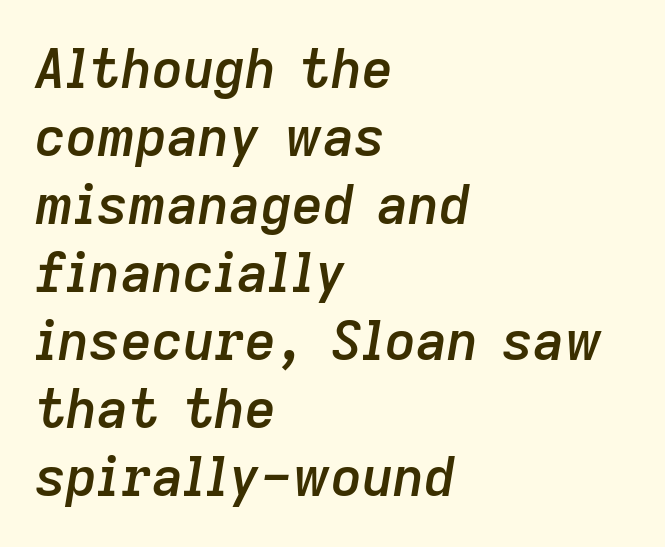
{"italic": "yes", "lean": "right", "slant_degrees": 9, "bold": "semi", "weight": "semibold", "width": "normal", "stroke_contrast": "low", "x_height": "medium", "monospaced": "no", "underline": "no", "align": "left", "line_spacing": "normal", "line_spacing_ratio": 1.26, "letter_spacing": "normal", "letter_spacing_em": 0.0, "glyph_px": 54}
